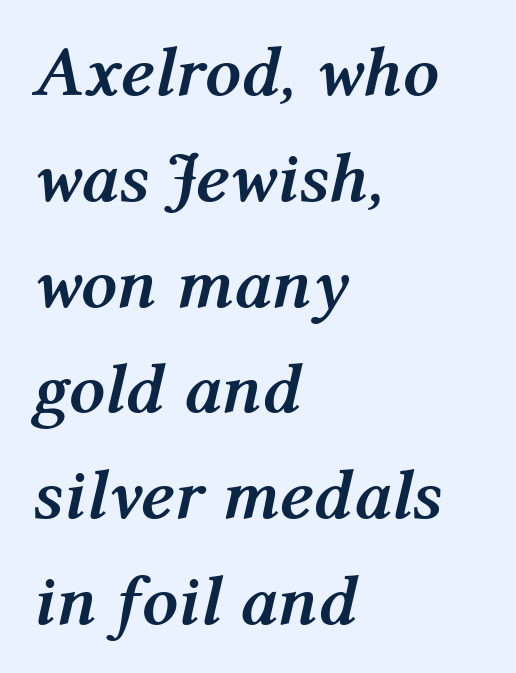
Q: Is the text bold? A: Yes.
Q: Is the text italic (slanted)? A: Yes, it leans right by about 12 degrees.
Q: Is the text underlined? A: No.
Q: How is the paragraph aligned? A: Left-aligned.
Q: Is the spacing between letters normal or unusually wide? A: Normal.
Q: Is the spacing between lines tight, normal or loose? A: Normal.
Q: Width (condensed, normal, or wide)? A: Normal.
Q: Stroke contrast? A: Medium.
Q: x-height? A: Medium.
Q: Monospaced? A: No.
